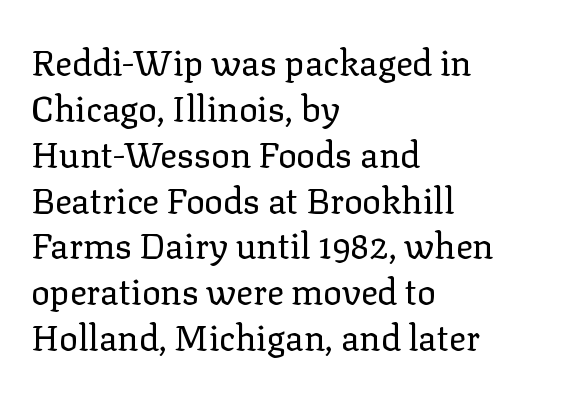
Q: Is the text bold? A: No.
Q: Is the text italic (slanted)? A: No, it is upright.
Q: Is the typeface a serif or a sans-serif typeface? A: Serif.
Q: Is the text underlined? A: No.
Q: How is the paragraph aligned? A: Left-aligned.
Q: Is the spacing between letters normal or unusually wide? A: Normal.
Q: Is the spacing between lines tight, normal or loose? A: Normal.
Q: Width (condensed, normal, or wide)? A: Normal.
Q: Stroke contrast? A: Low.
Q: x-height? A: Medium.
Q: Monospaced? A: No.
